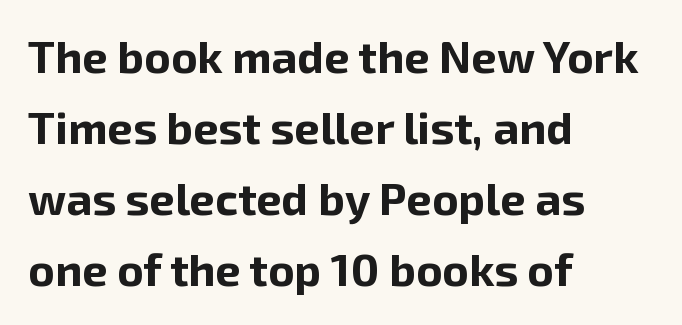
The image shows 45 px bold sans-serif type, upright; set left-aligned, normal line spacing (1.58x), normal letter spacing, not underlined; low stroke contrast and a medium x-height.
